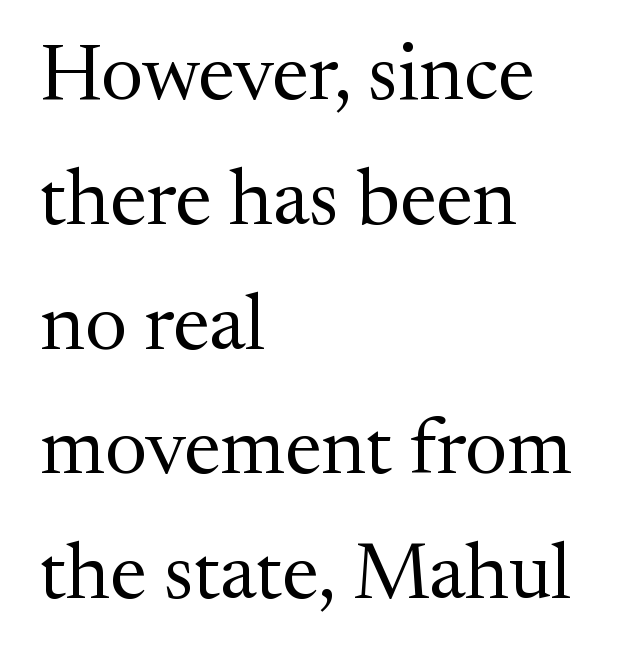
The image shows 79 px regular-weight serif type, upright; set left-aligned, normal line spacing (1.58x), normal letter spacing, not underlined; medium stroke contrast and a medium x-height.
